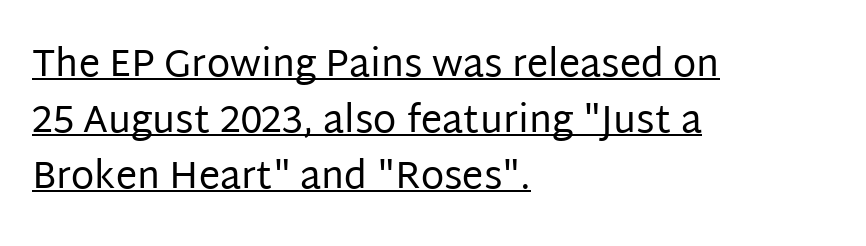
The image shows 38 px regular-weight sans-serif type, upright; set left-aligned, normal line spacing (1.47x), normal letter spacing, underlined; low stroke contrast and a large x-height.
